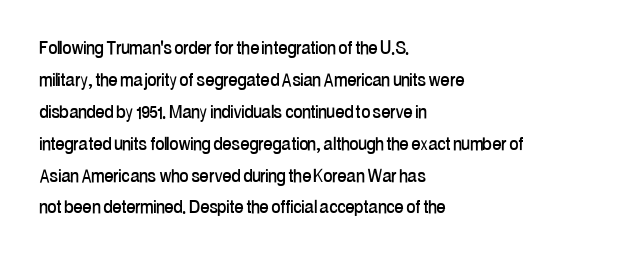
The image shows 22 px text type, upright; set left-aligned, normal line spacing (1.45x), normal letter spacing, not underlined.
